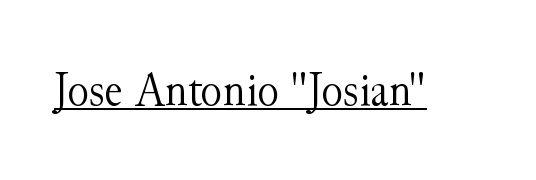
This sample uses a serif face. Heaviness? Minimal to ordinary, like unemphasized prose. If you drew a line through each stem, it would be perfectly vertical. Look at the tracking — it's just the regular setting, nothing added.
